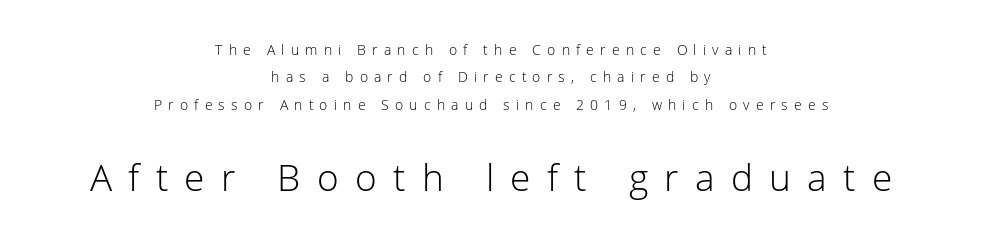
Q: Is the text bold? A: No.
Q: Is the text italic (slanted)? A: No, it is upright.
Q: Is the typeface a serif or a sans-serif typeface? A: Sans-serif.
Q: Is the text underlined? A: No.
Q: How is the paragraph aligned? A: Centered.
Q: Is the spacing between letters normal or unusually wide? A: Unusually wide.
Q: Is the spacing between lines tight, normal or loose? A: Loose.
Q: Which block of text is set in a larger size, the first (top) or the second (bottom)? A: The second (bottom) one.
Q: Width (condensed, normal, or wide)? A: Normal.
Q: Stroke contrast? A: Low.
Q: x-height? A: Medium.
Q: Monospaced? A: No.
